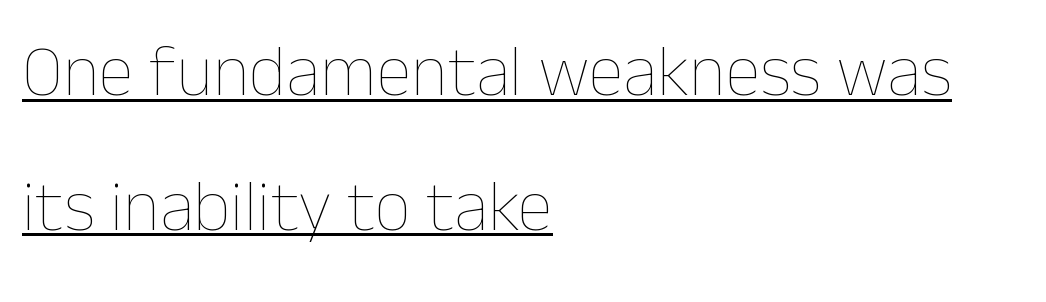
The image shows 72 px thin type, upright; set left-aligned, line spacing 1.87x, normal letter spacing, underlined; low stroke contrast and a medium x-height.
